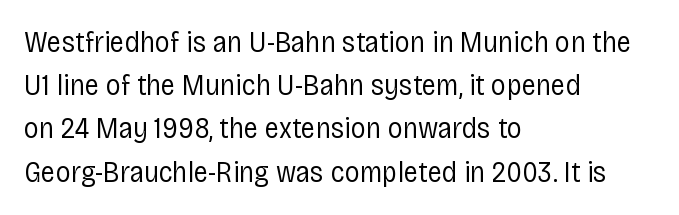
This rendering employs a face without finishing strokes, i.e., a sans-serif. Stems and bowls with no extra thickness — not bold. The rag falls on the right side of this text block. The vertical gap from one line to the next is medium.
